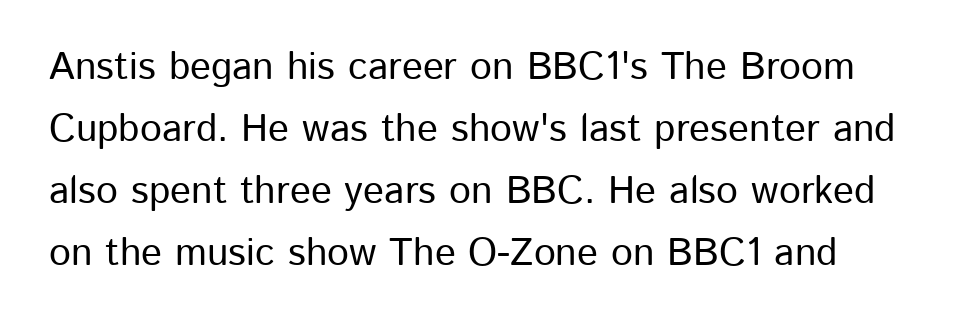
Look at the bottom of the vertical strokes: they stop flat, with no serifs. Vertically, the passage feels balanced, rows spaced as you'd expect. Bare-footed words on every line. Each letter keeps its own natural width here, so spacing adapts to shape. The lettering holds an erect, upright posture throughout. Words appear dense and cohesive because spacing is normal.
